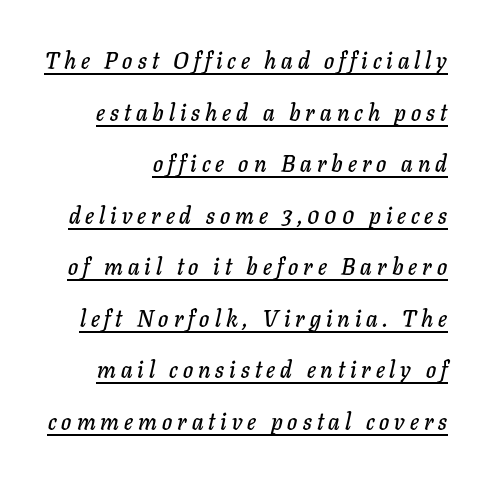
The image shows 23 px text type, italic (leaning right); set loose line spacing (2.24x), unusually wide letter spacing (+0.22 em), underlined.
